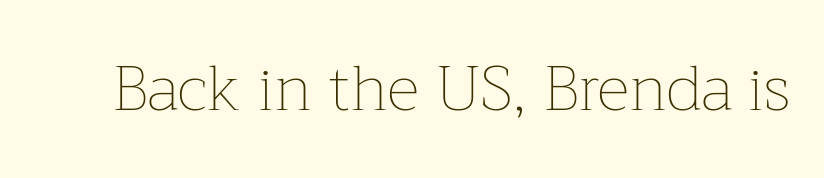
Characters follow at the spacing the type designer built in. Underlining? Definitely not there. Character widths vary here, with narrow letters taking less room than wide ones. This is the regular roman posture of the typeface. Ink coverage per letter is moderate at most.
